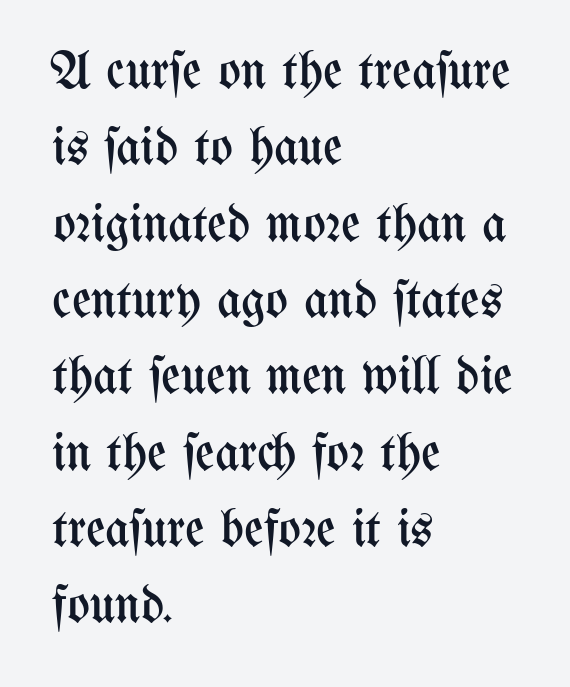
The image shows 53 px regular-weight, condensed type, upright; set left-aligned, normal line spacing (1.44x), normal letter spacing, not underlined; medium stroke contrast and a medium x-height.
